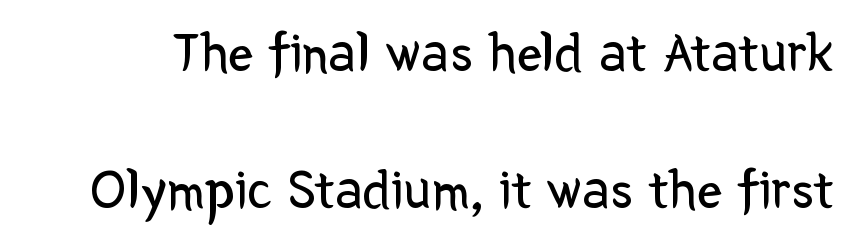
The image shows 56 px regular-weight sans-serif type, upright; set loose line spacing (2.45x), normal letter spacing, not underlined; low stroke contrast and a medium x-height.
